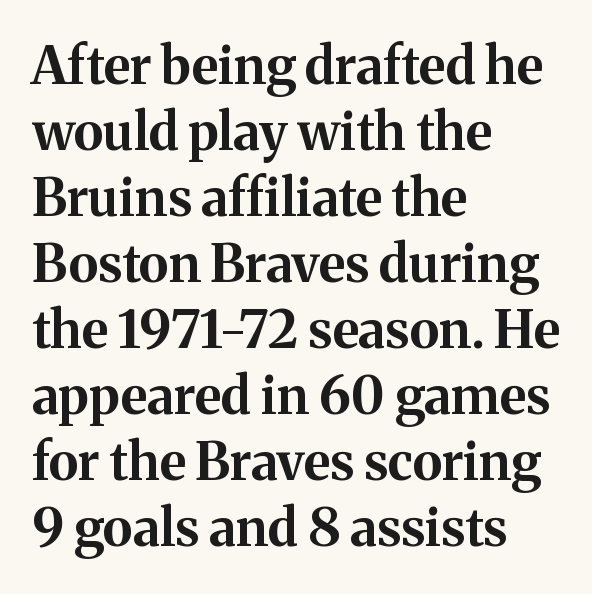
You'd pick this weight for a headline — it's a proper bold. If you drew a ruler down the left edge, every line would touch it. Observe the ordinary spacing: letters are neighbours, not strangers. The face used here is proportionally spaced, like ordinary book or web type. Any mark beneath the type? The region is blank.
